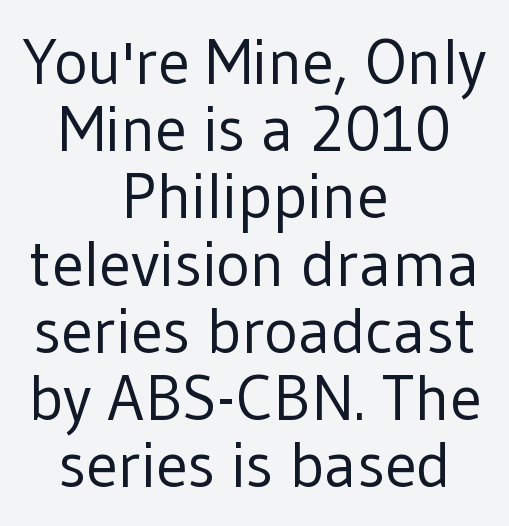
{"serif": "no", "italic": "no", "bold": "no", "weight": "regular", "width": "normal", "stroke_contrast": "low", "x_height": "medium", "monospaced": "no", "underline": "no", "align": "center", "line_spacing": "tight", "line_spacing_ratio": 1.05, "letter_spacing": "normal", "letter_spacing_em": 0.0, "glyph_px": 64}
